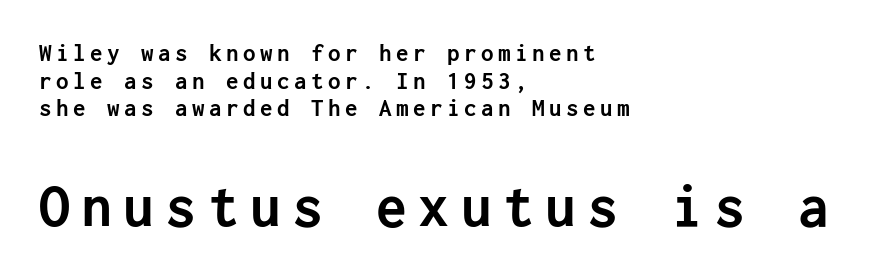
The image shows 62 px semibold sans-serif type, upright; set left-aligned, tight line spacing (1.11x), not underlined; the second (bottom) block is 2.48x larger; low stroke contrast and a medium x-height.
